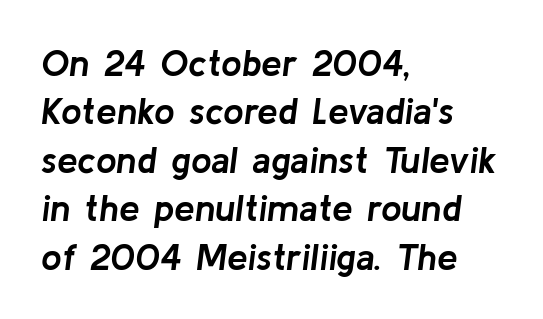
Q: Is the text bold? A: Yes.
Q: Is the text italic (slanted)? A: Yes, it leans right by about 8 degrees.
Q: Is the text underlined? A: No.
Q: How is the paragraph aligned? A: Left-aligned.
Q: Is the spacing between letters normal or unusually wide? A: Normal.
Q: Is the spacing between lines tight, normal or loose? A: Normal.
Q: Width (condensed, normal, or wide)? A: Normal.
Q: Stroke contrast? A: Low.
Q: x-height? A: Medium.
Q: Monospaced? A: No.
